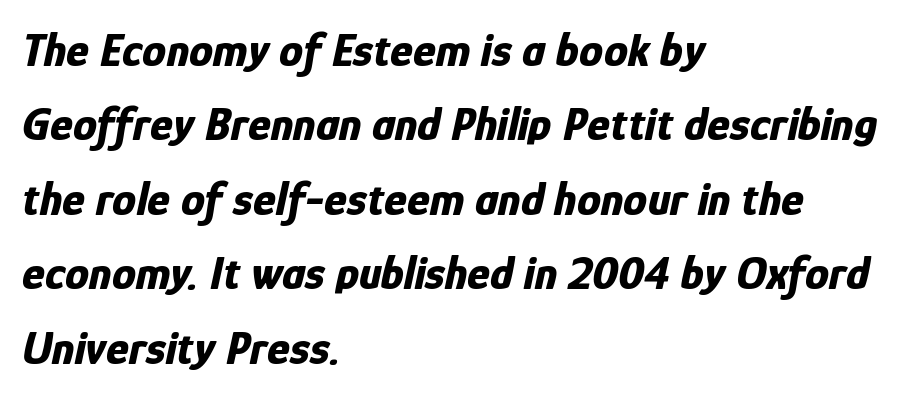
{"italic": "yes", "lean": "right", "slant_degrees": 12, "bold": "yes", "weight": "bold", "width": "condensed", "stroke_contrast": "low", "x_height": "medium", "monospaced": "no", "underline": "no", "align": "left", "line_spacing": "normal", "line_spacing_ratio": 1.55, "letter_spacing": "normal", "letter_spacing_em": 0.0, "glyph_px": 48}
